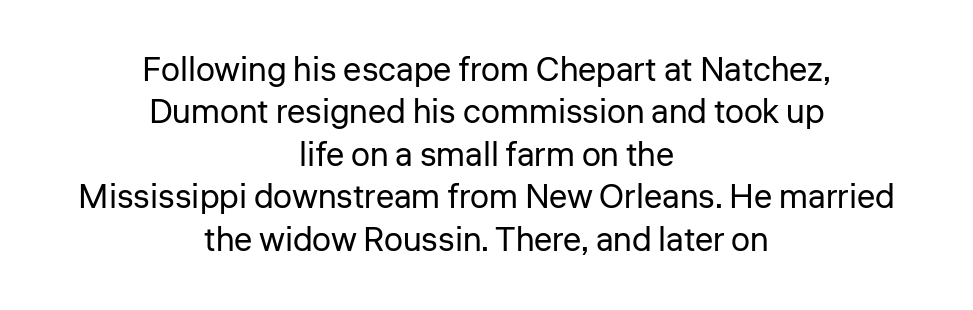
{"serif": "no", "italic": "no", "bold": "no", "weight": "regular", "width": "normal", "stroke_contrast": "low", "x_height": "medium", "monospaced": "no", "underline": "no", "align": "center", "line_spacing": "normal", "line_spacing_ratio": 1.25, "letter_spacing": "normal", "letter_spacing_em": 0.0, "glyph_px": 34}
